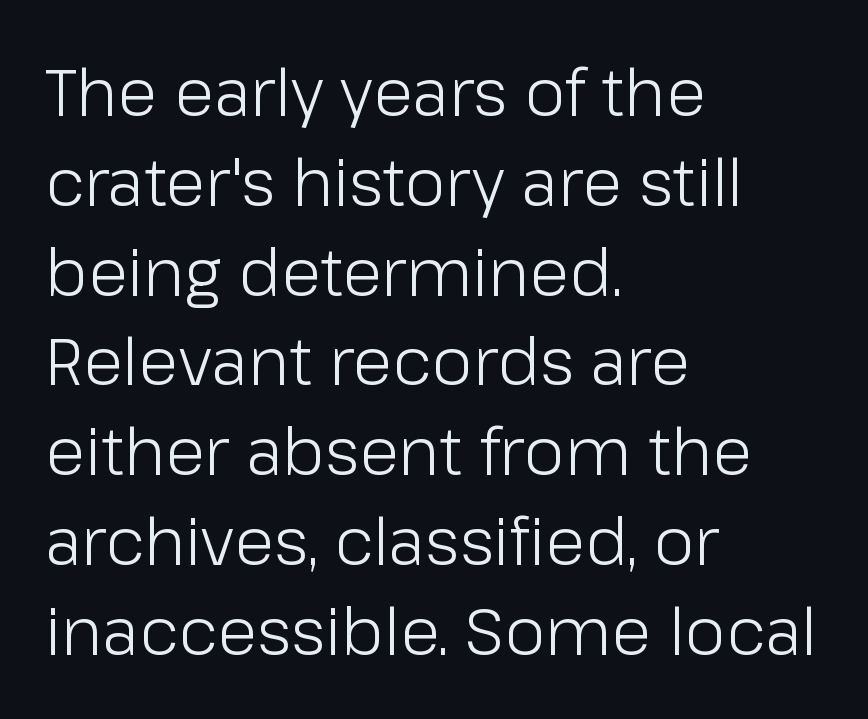
The rendering uses natural spacing where letterforms have individual widths. This rendering features lettering with no underline. Teacher's note: observe the even left margin — that is flush-left alignment. The axis of the letterforms is exactly vertical.
